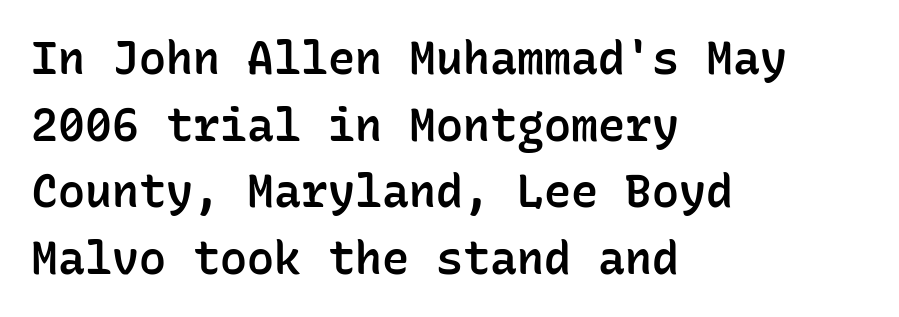
The image shows 45 px semibold sans-serif type, upright, monospaced; set left-aligned, normal line spacing (1.48x), normal letter spacing, not underlined; low stroke contrast and a medium x-height.
